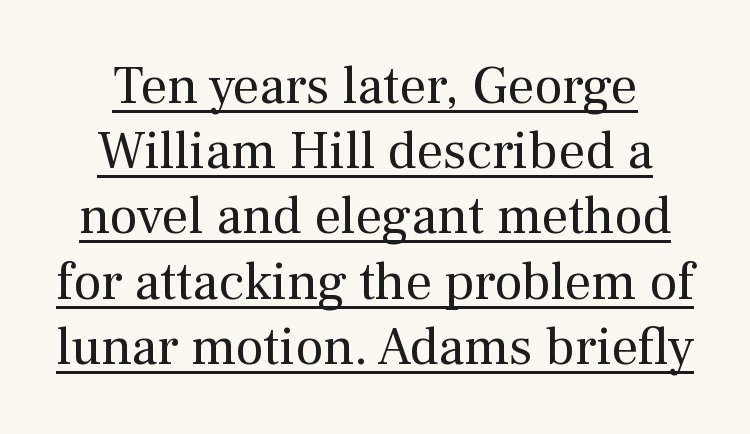
Q: Is the text bold? A: No.
Q: Is the text italic (slanted)? A: No, it is upright.
Q: Is the typeface a serif or a sans-serif typeface? A: Serif.
Q: Is the text underlined? A: Yes.
Q: Is the spacing between letters normal or unusually wide? A: Normal.
Q: Width (condensed, normal, or wide)? A: Normal.
Q: Stroke contrast? A: Medium.
Q: x-height? A: Medium.
Q: Monospaced? A: No.
